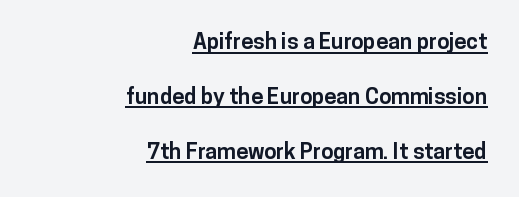
The image shows 22 px bold type, upright; set right-aligned, loose line spacing (2.49x), normal letter spacing, underlined.
